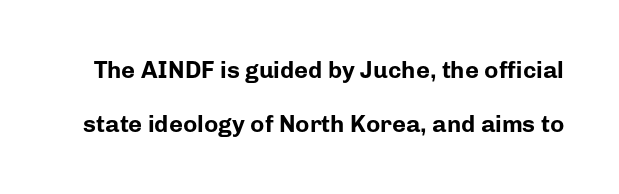
Q: Is the text bold? A: Yes.
Q: Is the text italic (slanted)? A: No, it is upright.
Q: Is the text underlined? A: No.
Q: Is the spacing between letters normal or unusually wide? A: Normal.
Q: Is the spacing between lines tight, normal or loose? A: Loose.
